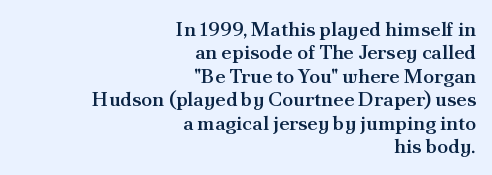
The image shows 20 px text type, upright; set right-aligned, line spacing 1.17x, normal letter spacing, not underlined.
